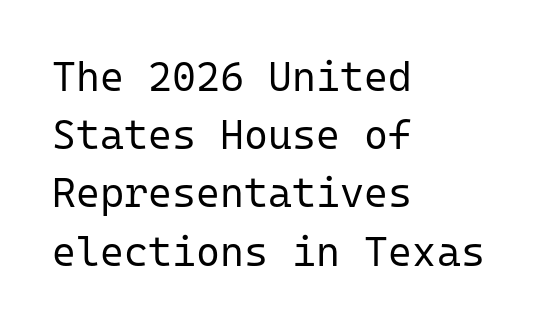
{"serif": "no", "italic": "no", "bold": "no", "weight": "regular", "width": "normal", "stroke_contrast": "low", "x_height": "medium", "monospaced": "yes", "underline": "no", "align": "left", "line_spacing": "normal", "line_spacing_ratio": 1.42, "letter_spacing": "normal", "letter_spacing_em": 0.0, "glyph_px": 41}
